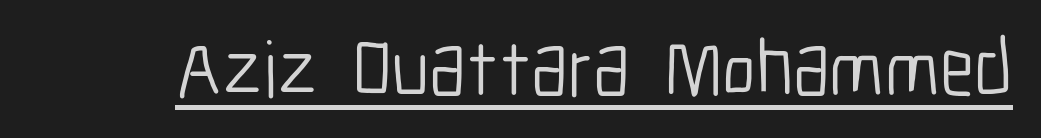
The image shows 79 px light, condensed sans-serif type, upright; set normal letter spacing, underlined; low stroke contrast and a medium x-height.
